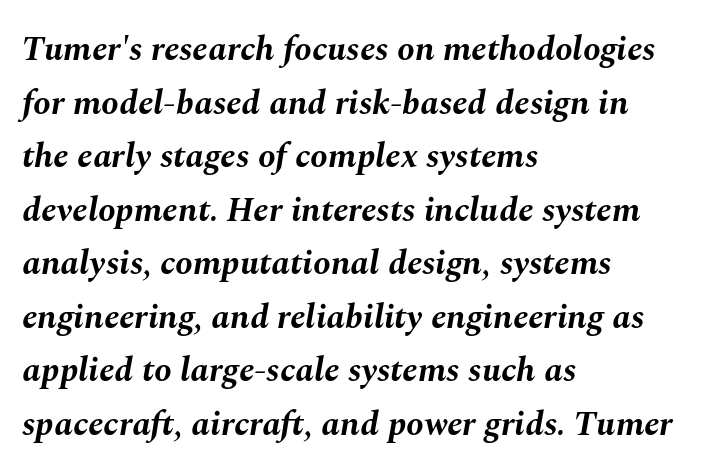
{"italic": "yes", "lean": "right", "slant_degrees": 10, "bold": "yes", "weight": "bold", "width": "normal", "stroke_contrast": "medium", "x_height": "medium", "monospaced": "no", "underline": "no", "align": "left", "line_spacing": "normal", "line_spacing_ratio": 1.53, "letter_spacing": "normal", "letter_spacing_em": 0.0, "glyph_px": 35}
